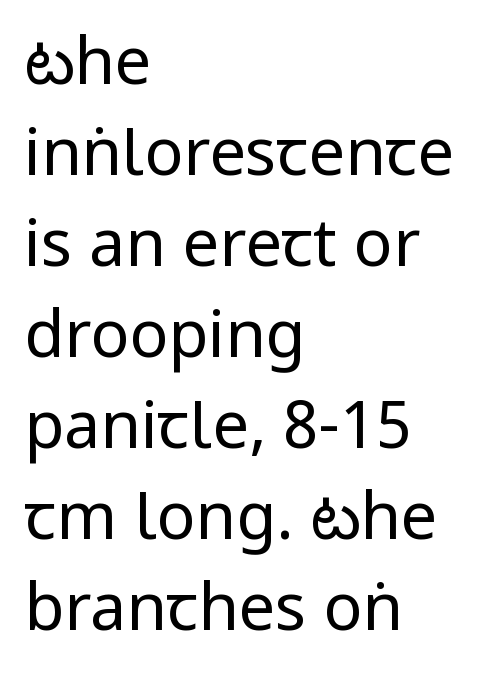
Q: Is the text bold? A: No.
Q: Is the text italic (slanted)? A: No, it is upright.
Q: Is the typeface a serif or a sans-serif typeface? A: Sans-serif.
Q: Is the text underlined? A: No.
Q: How is the paragraph aligned? A: Left-aligned.
Q: Is the spacing between letters normal or unusually wide? A: Normal.
Q: Is the spacing between lines tight, normal or loose? A: Normal.
Q: Width (condensed, normal, or wide)? A: Condensed.
Q: Stroke contrast? A: Low.
